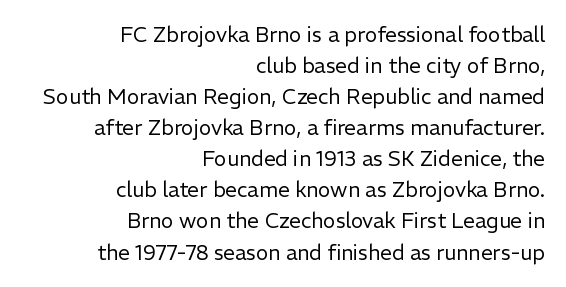
The image shows 21 px text type, upright; set right-aligned, normal line spacing (1.48x), normal letter spacing, not underlined.
